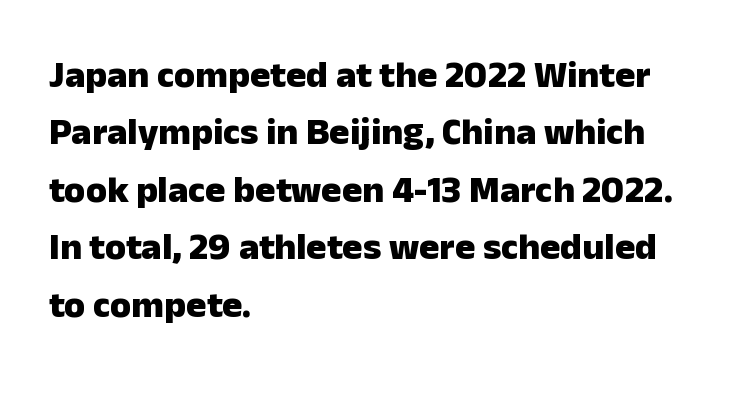
Q: Is the text bold? A: Yes.
Q: Is the text italic (slanted)? A: No, it is upright.
Q: Is the typeface a serif or a sans-serif typeface? A: Sans-serif.
Q: Is the text underlined? A: No.
Q: How is the paragraph aligned? A: Left-aligned.
Q: Is the spacing between letters normal or unusually wide? A: Normal.
Q: Is the spacing between lines tight, normal or loose? A: Normal.
Q: Width (condensed, normal, or wide)? A: Normal.
Q: Stroke contrast? A: Low.
Q: x-height? A: Medium.
Q: Monospaced? A: No.
